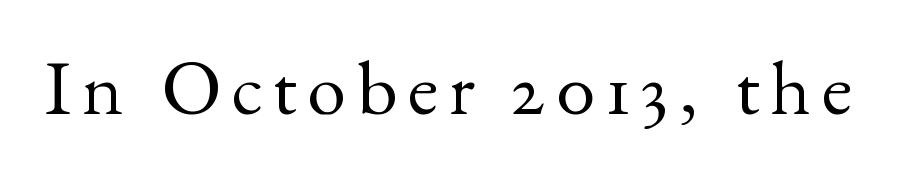
Q: Is the text bold? A: No.
Q: Is the text italic (slanted)? A: No, it is upright.
Q: Is the typeface a serif or a sans-serif typeface? A: Serif.
Q: Is the text underlined? A: No.
Q: Width (condensed, normal, or wide)? A: Normal.
Q: x-height? A: Small.
Q: Monospaced? A: No.
